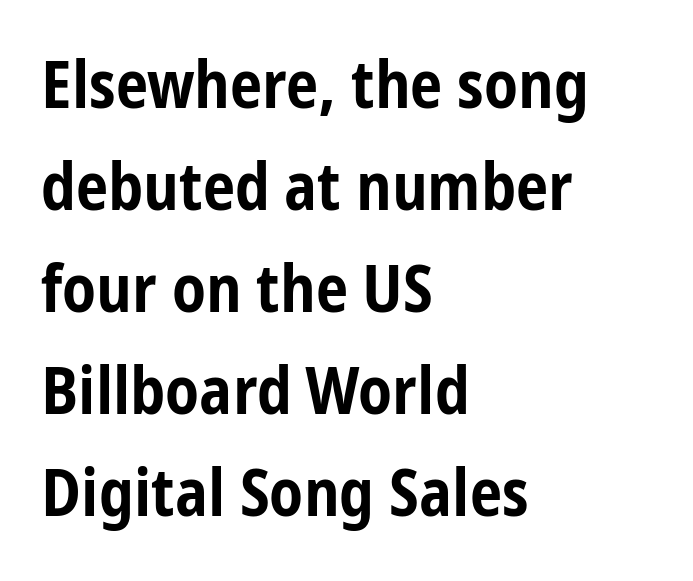
{"serif": "no", "italic": "no", "bold": "yes", "weight": "bold", "width": "condensed", "stroke_contrast": "low", "x_height": "medium", "monospaced": "no", "underline": "no", "align": "left", "line_spacing": "normal", "line_spacing_ratio": 1.57, "letter_spacing": "normal", "letter_spacing_em": 0.0, "glyph_px": 65}
